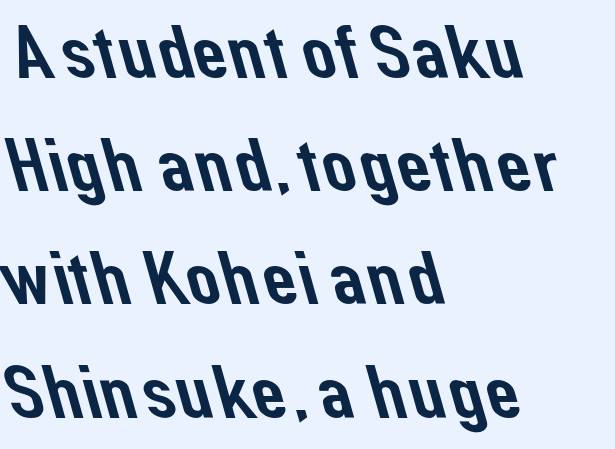
Varying glyph widths throughout — classic text-font behaviour. The passage shown is not underscored anywhere. The line-height multiplier appears to be the usual default. Characters follow at the spacing the type designer built in.
